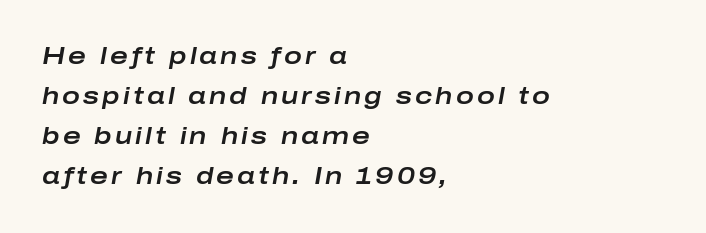
Q: Is the text italic (slanted)? A: Yes, it leans right by about 10 degrees.
Q: Is the text underlined? A: No.
Q: How is the paragraph aligned? A: Left-aligned.
Q: Is the spacing between lines tight, normal or loose? A: Normal.
